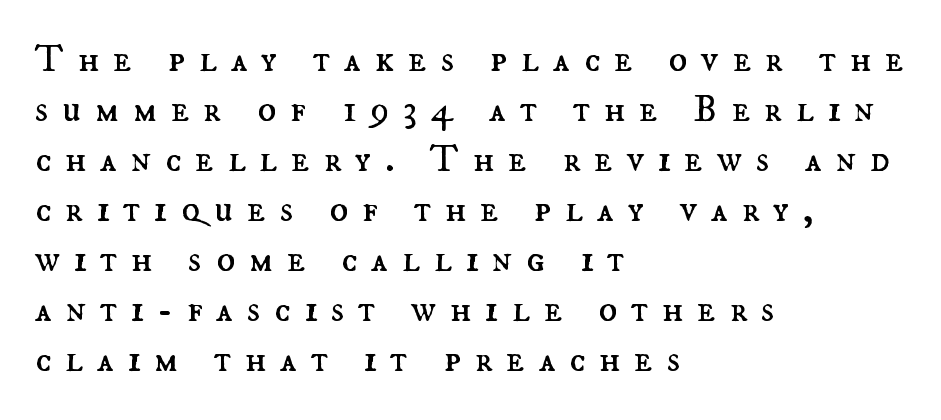
Q: Is the text bold? A: No.
Q: Is the text italic (slanted)? A: No, it is upright.
Q: Is the text underlined? A: No.
Q: How is the paragraph aligned? A: Left-aligned.
Q: Is the spacing between letters normal or unusually wide? A: Unusually wide.
Q: Is the spacing between lines tight, normal or loose? A: Normal.
Q: Width (condensed, normal, or wide)? A: Normal.
Q: Stroke contrast? A: Medium.
Q: x-height? A: Small.
Q: Monospaced? A: No.
